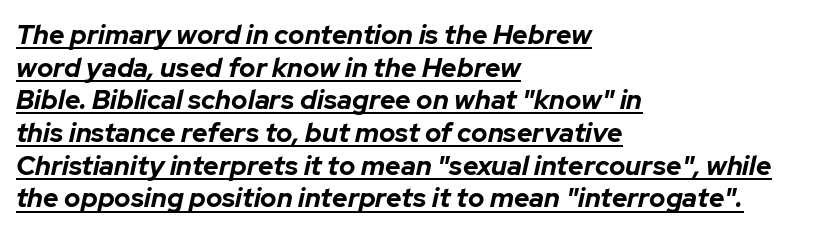
The image shows 27 px bold type, italic (leaning right); set left-aligned, line spacing 1.21x, normal letter spacing, underlined.
